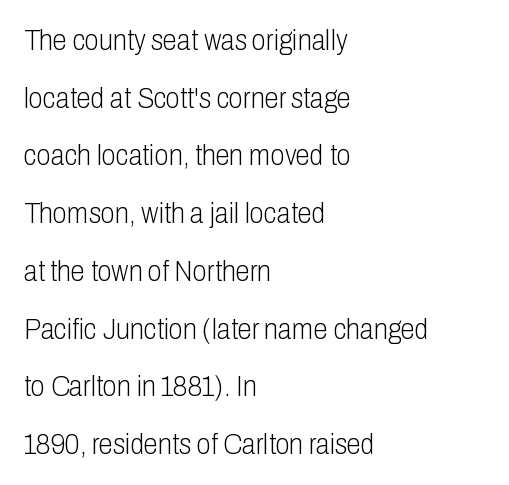
Q: Is the text bold? A: No.
Q: Is the text italic (slanted)? A: No, it is upright.
Q: Is the typeface a serif or a sans-serif typeface? A: Sans-serif.
Q: Is the text underlined? A: No.
Q: How is the paragraph aligned? A: Left-aligned.
Q: Is the spacing between letters normal or unusually wide? A: Normal.
Q: Is the spacing between lines tight, normal or loose? A: Loose.
Q: Width (condensed, normal, or wide)? A: Condensed.
Q: Stroke contrast? A: Low.
Q: x-height? A: Medium.
Q: Monospaced? A: No.
